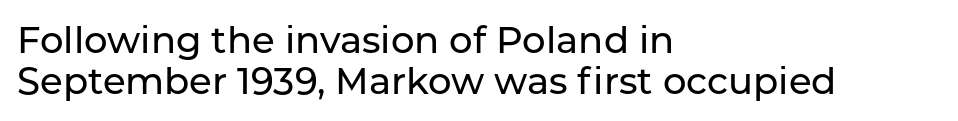
Q: Is the text italic (slanted)? A: No, it is upright.
Q: Is the typeface a serif or a sans-serif typeface? A: Sans-serif.
Q: Is the text underlined? A: No.
Q: How is the paragraph aligned? A: Left-aligned.
Q: Is the spacing between letters normal or unusually wide? A: Normal.
Q: Is the spacing between lines tight, normal or loose? A: Tight.
Q: Width (condensed, normal, or wide)? A: Normal.
Q: Stroke contrast? A: Low.
Q: x-height? A: Medium.
Q: Monospaced? A: No.
